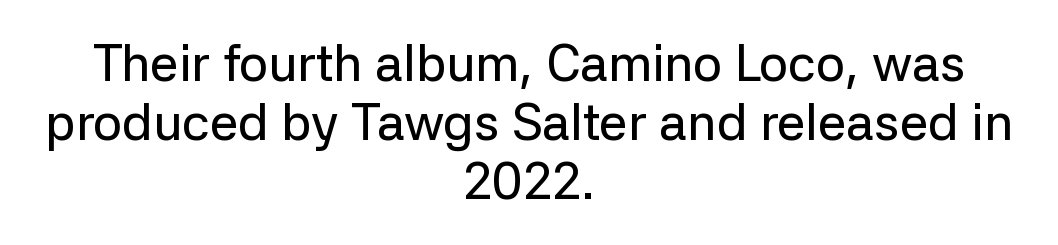
The image shows 51 px sans-serif type, upright; set centered, line spacing 1.16x, normal letter spacing, not underlined; low stroke contrast and a medium x-height.
